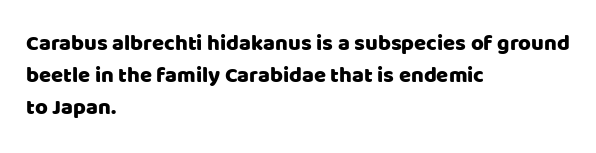
These lines were composed using upright roman letters. If you drew a ruler down the left edge, every line would touch it. In terms of leading, this rendering sits right in the middle. These lines keep a tight, regular rhythm from letter to letter. The glyphs are unaccompanied by any horizontal stroke below them.
